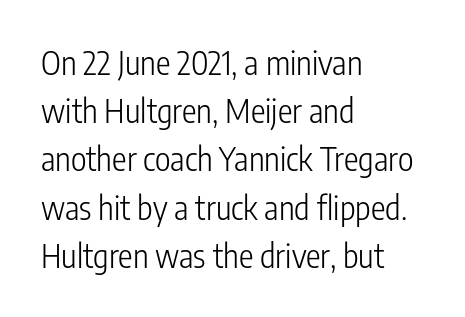
The image shows 33 px light, condensed sans-serif type, upright; set left-aligned, normal line spacing (1.46x), normal letter spacing, not underlined; low stroke contrast and a medium x-height.
